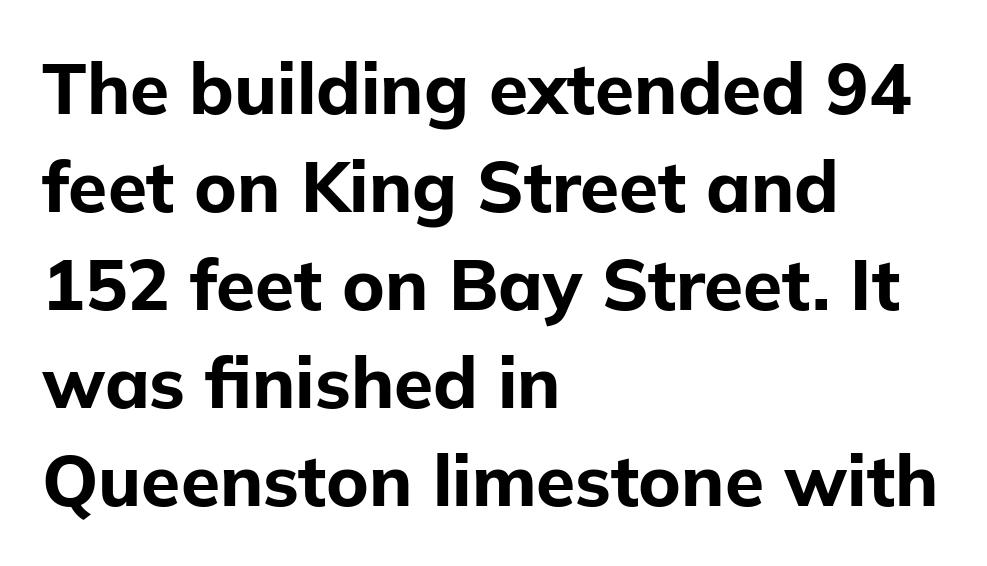
The image shows 71 px bold sans-serif type, upright; set left-aligned, normal line spacing (1.38x), normal letter spacing, not underlined; low stroke contrast and a medium x-height.
